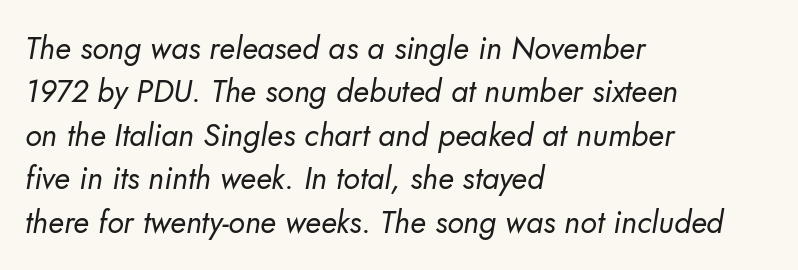
{"serif": "no", "bold": "no", "weight": "regular", "width": "normal", "stroke_contrast": "low", "x_height": "small", "monospaced": "no", "underline": "no", "align": "left", "line_spacing": "normal", "line_spacing_ratio": 1.4, "letter_spacing": "normal", "letter_spacing_em": 0.0, "glyph_px": 31}
